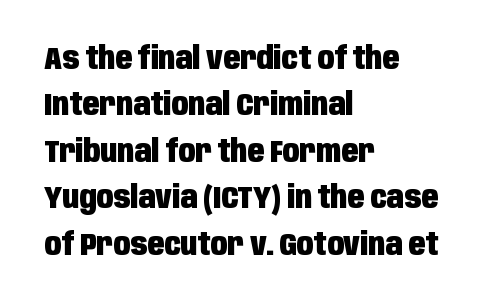
Q: Is the text bold? A: Yes.
Q: Is the text italic (slanted)? A: No, it is upright.
Q: Is the typeface a serif or a sans-serif typeface? A: Sans-serif.
Q: Is the text underlined? A: No.
Q: How is the paragraph aligned? A: Left-aligned.
Q: Is the spacing between letters normal or unusually wide? A: Normal.
Q: Is the spacing between lines tight, normal or loose? A: Normal.
Q: Width (condensed, normal, or wide)? A: Condensed.
Q: Stroke contrast? A: Low.
Q: x-height? A: Large.
Q: Monospaced? A: No.
